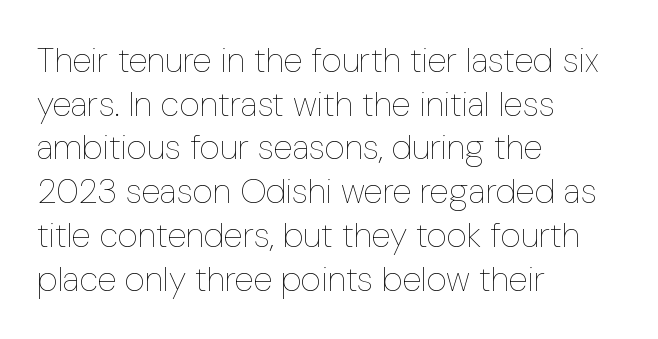
Q: Is the text bold? A: No.
Q: Is the text italic (slanted)? A: No, it is upright.
Q: Is the text underlined? A: No.
Q: How is the paragraph aligned? A: Left-aligned.
Q: Is the spacing between letters normal or unusually wide? A: Normal.
Q: Is the spacing between lines tight, normal or loose? A: Normal.
Q: Width (condensed, normal, or wide)? A: Condensed.
Q: Stroke contrast? A: Low.
Q: x-height? A: Medium.
Q: Monospaced? A: No.
